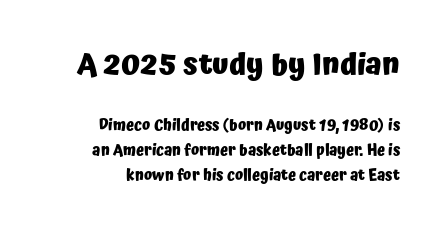
Q: Is the text bold? A: Yes.
Q: Is the text italic (slanted)? A: No, it is upright.
Q: Is the typeface a serif or a sans-serif typeface? A: Sans-serif.
Q: Is the text underlined? A: No.
Q: How is the paragraph aligned? A: Right-aligned.
Q: Is the spacing between letters normal or unusually wide? A: Normal.
Q: Is the spacing between lines tight, normal or loose? A: Normal.
Q: Which block of text is set in a larger size, the first (top) or the second (bottom)? A: The first (top) one.
Q: Width (condensed, normal, or wide)? A: Normal.
Q: Stroke contrast? A: Low.
Q: x-height? A: Medium.
Q: Monospaced? A: No.
